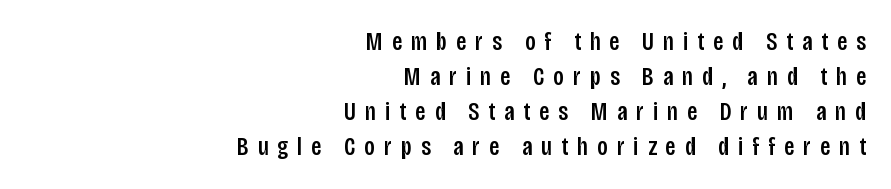
The rendering uses a moderate line-height, typical for paragraphs. Every stem runs plumb, perpendicular to the baseline. The paragraph shown leans on its right margin. Look at the tracking — it's clearly loosened, letters drifting apart. Words float on clear page, feet unadorned.
